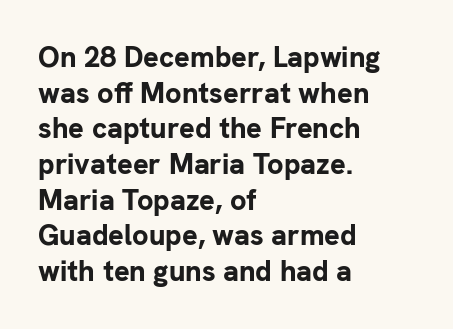
{"serif": "no", "italic": "no", "bold": "yes", "weight": "bold", "width": "normal", "stroke_contrast": "low", "x_height": "medium", "monospaced": "no", "underline": "no", "align": "left", "line_spacing_ratio": 1.23, "letter_spacing": "normal", "letter_spacing_em": 0.0, "glyph_px": 29}
